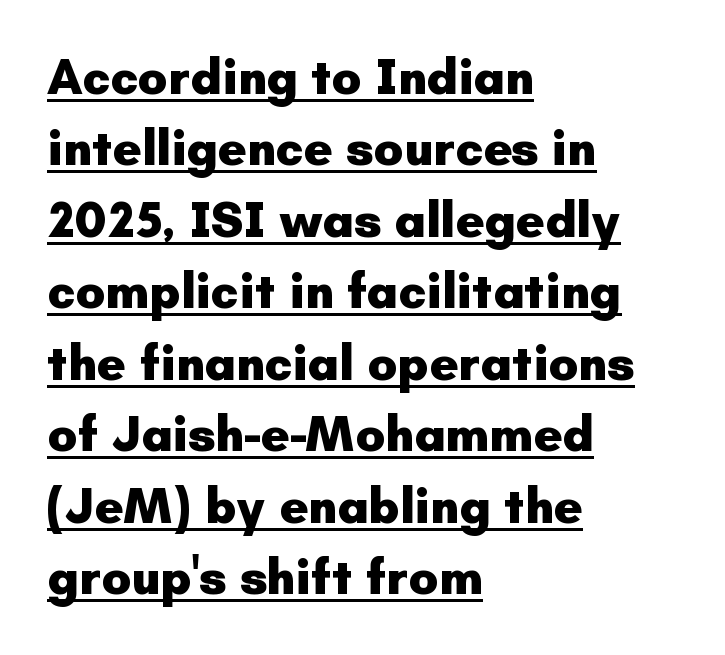
The image shows 50 px heavy sans-serif type, upright; set left-aligned, normal line spacing (1.43x), normal letter spacing, underlined; low stroke contrast and a small x-height.
